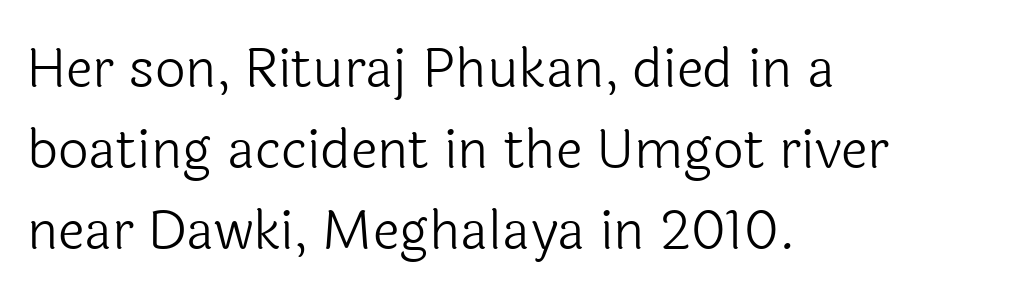
The image shows 54 px light sans-serif type, upright; set left-aligned, normal line spacing (1.5x), normal letter spacing, not underlined; a medium x-height.
